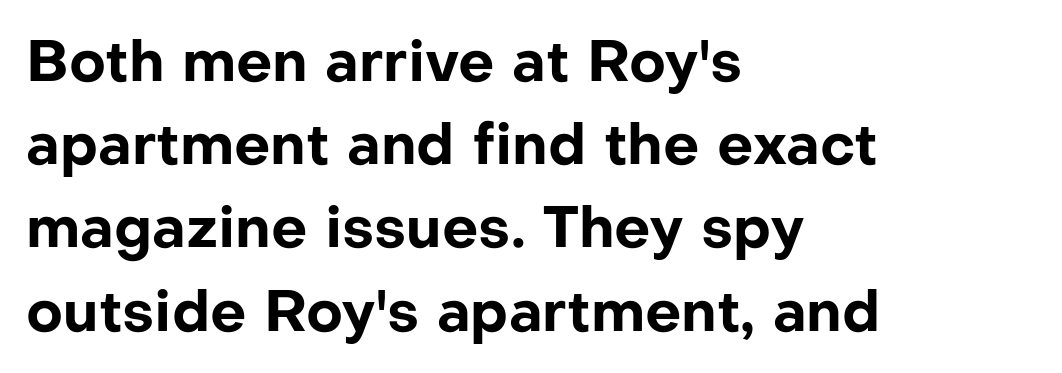
Q: Is the text bold? A: Yes.
Q: Is the text italic (slanted)? A: No, it is upright.
Q: Is the typeface a serif or a sans-serif typeface? A: Sans-serif.
Q: Is the text underlined? A: No.
Q: How is the paragraph aligned? A: Left-aligned.
Q: Is the spacing between letters normal or unusually wide? A: Normal.
Q: Is the spacing between lines tight, normal or loose? A: Normal.
Q: Width (condensed, normal, or wide)? A: Normal.
Q: Stroke contrast? A: Low.
Q: x-height? A: Medium.
Q: Monospaced? A: No.
